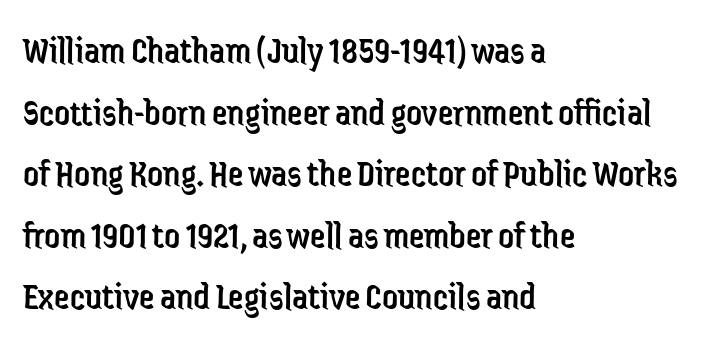
This sample keeps an unexceptional amount of space between lines. Any mark beneath the type? The region is blank. The letters sit at their default tracking, neither squeezed nor spread. The type sits square on the baseline with zero lean.
